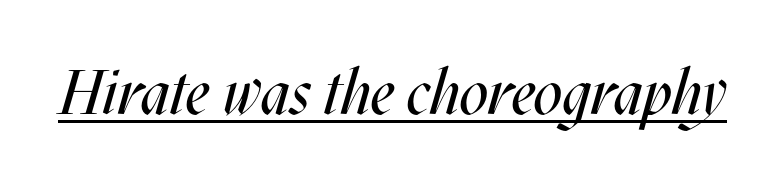
The image shows 63 px regular-weight, condensed type, italic (leaning right); set normal letter spacing, underlined; medium stroke contrast and a large x-height.
